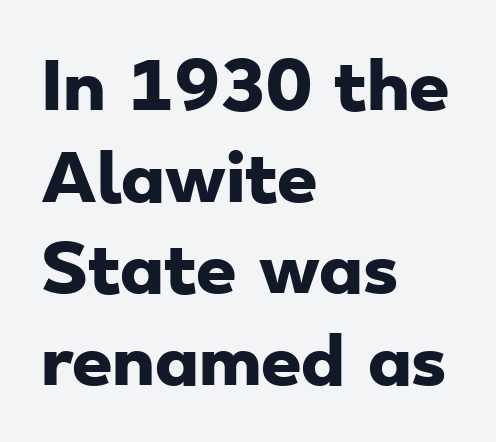
Q: Is the text bold? A: Yes.
Q: Is the typeface a serif or a sans-serif typeface? A: Sans-serif.
Q: Is the text underlined? A: No.
Q: How is the paragraph aligned? A: Left-aligned.
Q: Is the spacing between letters normal or unusually wide? A: Normal.
Q: Is the spacing between lines tight, normal or loose? A: Normal.
Q: Width (condensed, normal, or wide)? A: Wide.
Q: Stroke contrast? A: Low.
Q: x-height? A: Small.
Q: Monospaced? A: No.
